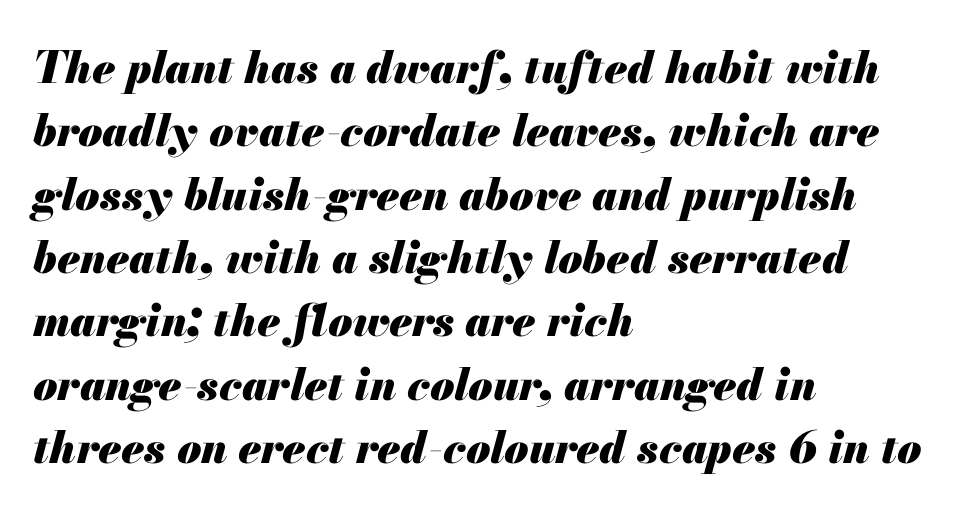
The typesetting leans heavy: a genuine bold. Think of a printed novel: that variable character pitch is what you see here. Whoever set this chose a conventional vertical rhythm. The strip under each line holds only bare page. The whole block is typeset with a tilt.
